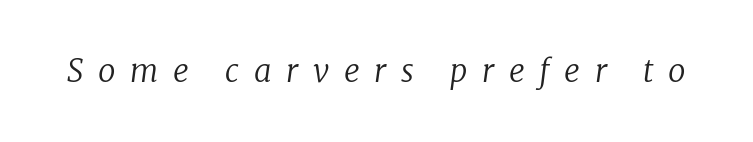
Q: Is the text bold? A: No.
Q: Is the text italic (slanted)? A: Yes, it leans right by about 8 degrees.
Q: Is the typeface a serif or a sans-serif typeface? A: Serif.
Q: Is the text underlined? A: No.
Q: Is the spacing between letters normal or unusually wide? A: Unusually wide.
Q: Width (condensed, normal, or wide)? A: Normal.
Q: Stroke contrast? A: Low.
Q: x-height? A: Medium.
Q: Monospaced? A: No.
